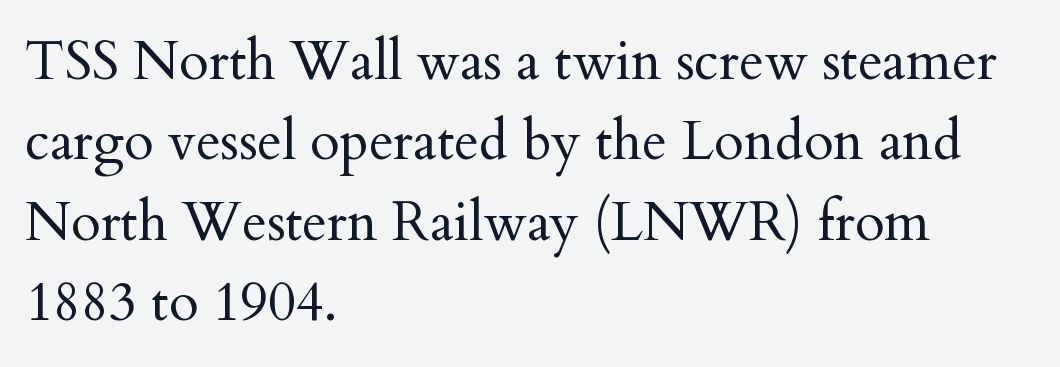
The image shows 54 px regular-weight serif type, upright; set left-aligned, normal line spacing (1.49x), normal letter spacing, not underlined; medium stroke contrast and a small x-height.
